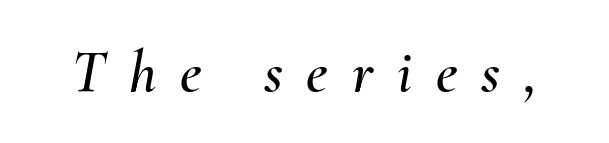
Glyph-to-glyph distance is far greater than everyday printed text. The font's italic variant was chosen for this text. Bare-footed words on every line. Looks like regular typesetting: each glyph gets only the width it needs.
